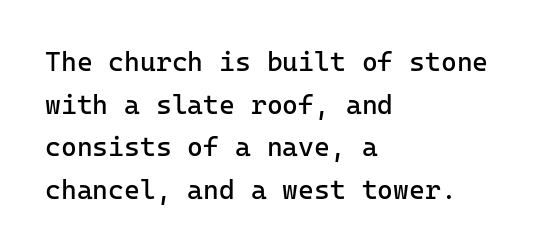
The image shows 27 px text type, upright; set left-aligned, normal line spacing (1.58x), normal letter spacing, not underlined.
